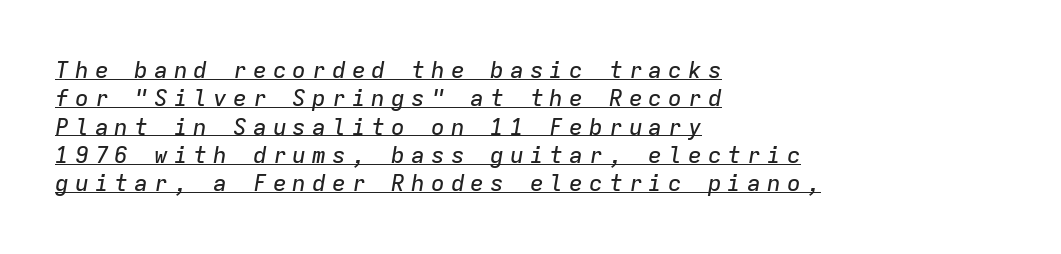
{"italic": "yes", "lean": "right", "slant_degrees": 9, "underline": "yes", "align": "left", "line_spacing_ratio": 1.23, "letter_spacing": "wide", "letter_spacing_em": 0.26, "glyph_px": 23}
